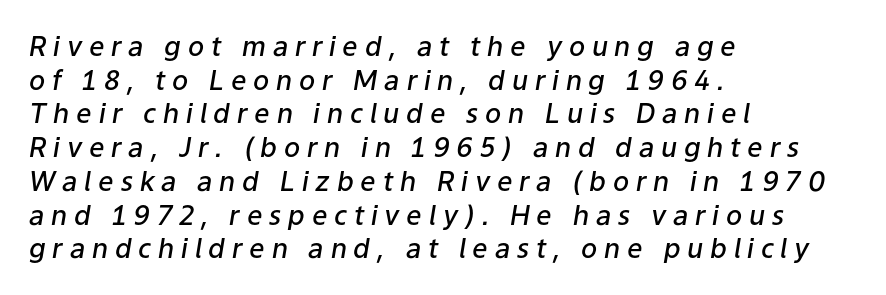
Q: Is the text bold? A: Semi-bold.
Q: Is the text italic (slanted)? A: Yes, it leans right by about 9 degrees.
Q: Is the text underlined? A: No.
Q: How is the paragraph aligned? A: Left-aligned.
Q: Is the spacing between letters normal or unusually wide? A: Unusually wide.
Q: Is the spacing between lines tight, normal or loose? A: Normal.
